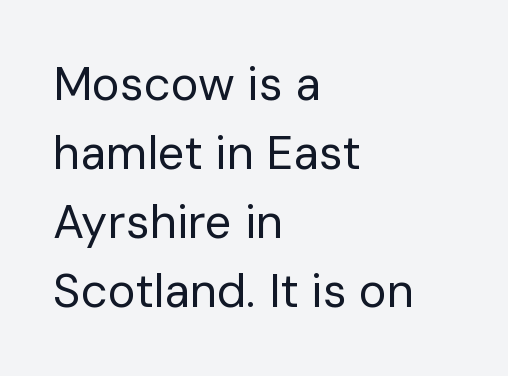
{"serif": "no", "italic": "no", "bold": "no", "weight": "regular", "width": "normal", "stroke_contrast": "low", "x_height": "medium", "monospaced": "no", "underline": "no", "align": "left", "line_spacing": "normal", "line_spacing_ratio": 1.47, "letter_spacing": "normal", "letter_spacing_em": 0.0, "glyph_px": 47}
